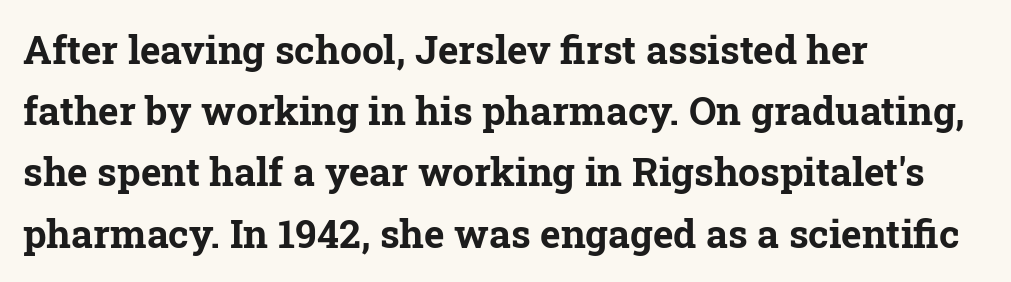
{"serif": "yes", "italic": "no", "bold": "yes", "weight": "bold", "width": "normal", "stroke_contrast": "low", "x_height": "medium", "monospaced": "no", "underline": "no", "align": "left", "line_spacing": "normal", "line_spacing_ratio": 1.57, "letter_spacing": "normal", "letter_spacing_em": 0.0, "glyph_px": 39}
